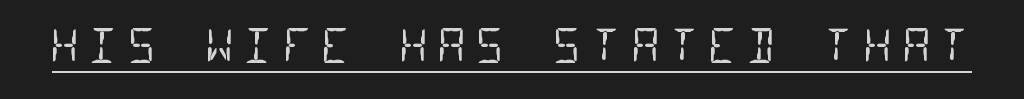
Q: Is the text bold? A: No.
Q: Is the typeface a serif or a sans-serif typeface? A: Sans-serif.
Q: Is the text underlined? A: Yes.
Q: Is the spacing between letters normal or unusually wide? A: Unusually wide.
Q: Width (condensed, normal, or wide)? A: Condensed.
Q: Stroke contrast? A: Low.
Q: x-height? A: Large.
Q: Monospaced? A: Yes.
